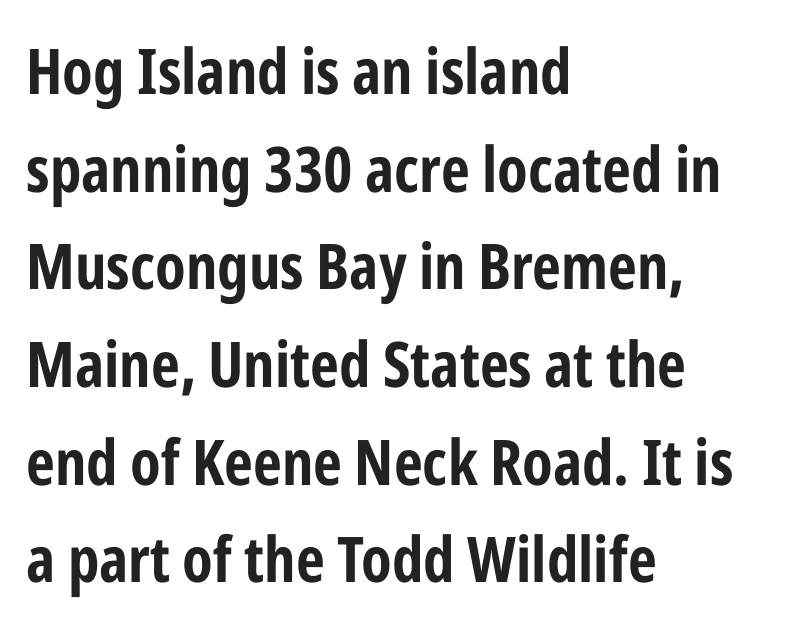
Q: Is the text bold? A: Yes.
Q: Is the text italic (slanted)? A: No, it is upright.
Q: Is the typeface a serif or a sans-serif typeface? A: Sans-serif.
Q: Is the text underlined? A: No.
Q: How is the paragraph aligned? A: Left-aligned.
Q: Is the spacing between letters normal or unusually wide? A: Normal.
Q: Is the spacing between lines tight, normal or loose? A: Normal.
Q: Width (condensed, normal, or wide)? A: Condensed.
Q: Stroke contrast? A: Low.
Q: x-height? A: Medium.
Q: Monospaced? A: No.
